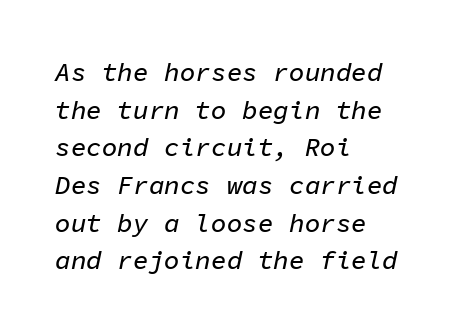
The zone under the glyphs is completely vacant. Teacher's note: observe the even left margin — that is flush-left alignment. Characters follow at the spacing the type designer built in. The line-height multiplier appears to be the usual default.
